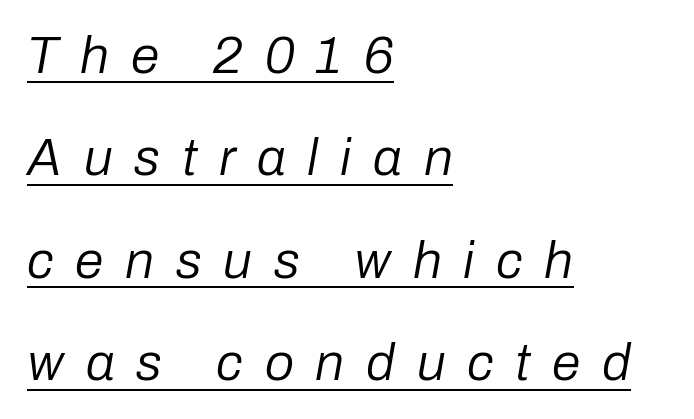
Q: Is the text bold? A: No.
Q: Is the text italic (slanted)? A: Yes, it leans right by about 10 degrees.
Q: Is the text underlined? A: Yes.
Q: How is the paragraph aligned? A: Left-aligned.
Q: Is the spacing between letters normal or unusually wide? A: Unusually wide.
Q: Is the spacing between lines tight, normal or loose? A: Loose.
Q: Width (condensed, normal, or wide)? A: Normal.
Q: Stroke contrast? A: Low.
Q: x-height? A: Medium.
Q: Monospaced? A: No.
